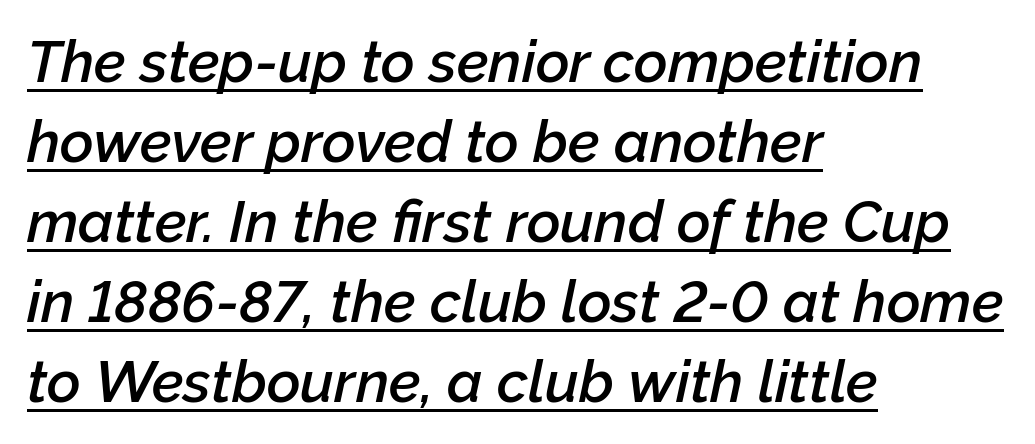
Q: Is the text bold? A: Semi-bold.
Q: Is the text italic (slanted)? A: Yes, it leans right by about 12 degrees.
Q: Is the text underlined? A: Yes.
Q: How is the paragraph aligned? A: Left-aligned.
Q: Is the spacing between letters normal or unusually wide? A: Normal.
Q: Is the spacing between lines tight, normal or loose? A: Normal.
Q: Width (condensed, normal, or wide)? A: Normal.
Q: Stroke contrast? A: Low.
Q: x-height? A: Medium.
Q: Monospaced? A: No.
